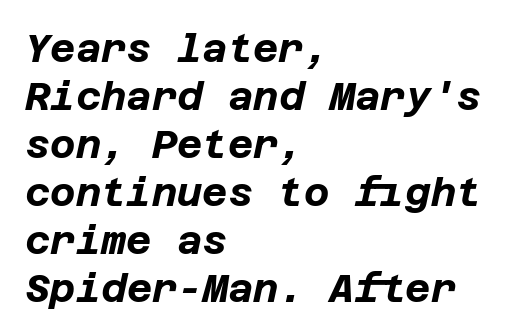
Q: Is the text bold? A: Yes.
Q: Is the text italic (slanted)? A: Yes, it leans right by about 12 degrees.
Q: Is the text underlined? A: No.
Q: How is the paragraph aligned? A: Left-aligned.
Q: Is the spacing between letters normal or unusually wide? A: Normal.
Q: Width (condensed, normal, or wide)? A: Normal.
Q: Stroke contrast? A: Low.
Q: x-height? A: Large.
